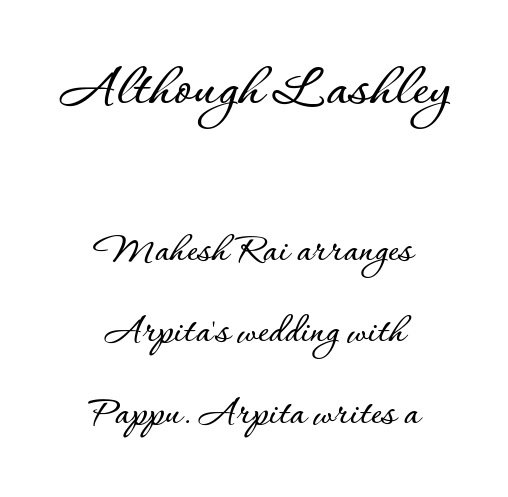
{"width": "normal", "stroke_contrast": "low", "x_height": "small", "monospaced": "no", "underline": "no", "align": "center", "line_spacing": "loose", "line_spacing_ratio": 1.94, "letter_spacing": "normal", "letter_spacing_em": 0.0, "larger_block": "first", "size_ratio": 1.5, "glyph_px": 63}
